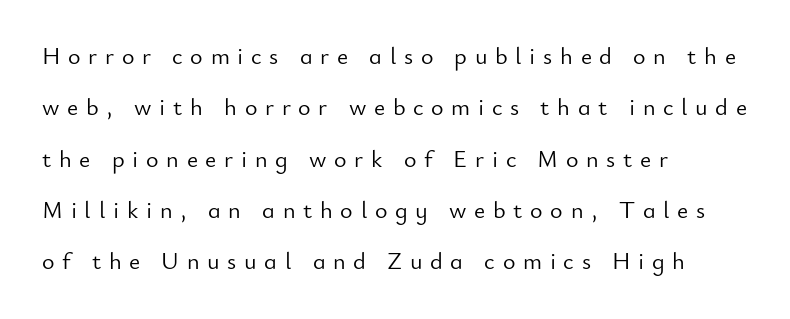
Q: Is the text bold? A: No.
Q: Is the text italic (slanted)? A: No, it is upright.
Q: Is the text underlined? A: No.
Q: How is the paragraph aligned? A: Left-aligned.
Q: Is the spacing between letters normal or unusually wide? A: Unusually wide.
Q: Is the spacing between lines tight, normal or loose? A: Loose.
